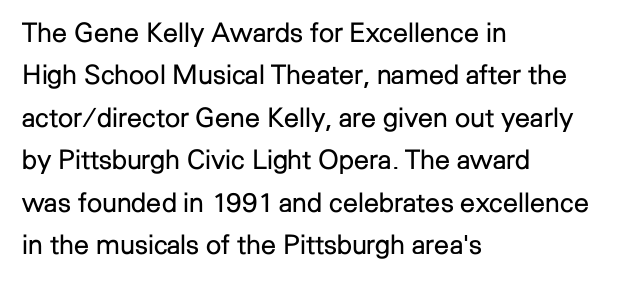
The image shows 27 px text type, upright; set left-aligned, normal line spacing (1.57x), normal letter spacing, not underlined.
